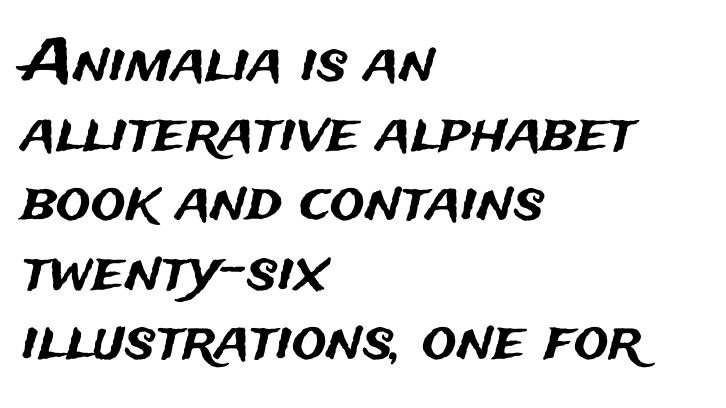
Underlining? Definitely not there. Looks like regular typesetting: each glyph gets only the width it needs. Reading down the block, your eye returns to a fixed left position each line. The rendering shows plain stroke endings on the letterforms — a sans-serif design.
